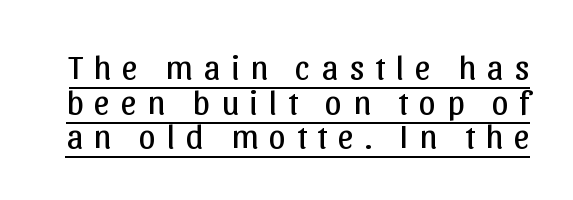
Students, note that the glyphs here are deliberately spaced far apart. The designer went with a sans here, leaving each stem footless. The rendering uses natural spacing where letterforms have individual widths. Nope, not italic — everything's standing straight. Is this a heavy cut? Hardly; it is regular or lighter.
